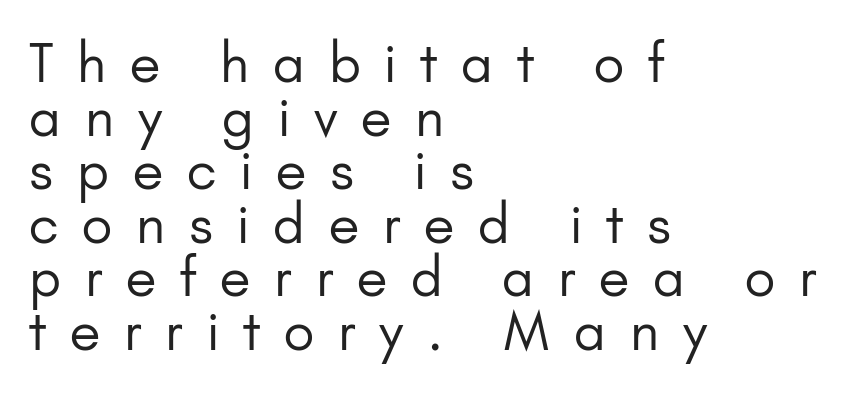
Students, observe: this is what under-led, compact text looks like. Character widths vary here, with narrow letters taking less room than wide ones. Posture: vertical. Look at the bottom of the vertical strokes: they stop flat, with no serifs.
